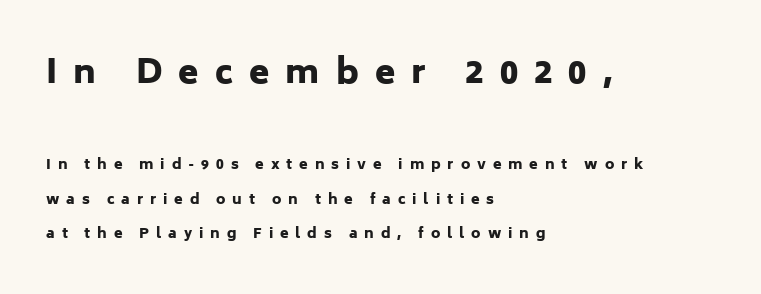
The passage shown stacks its lines with a broad gap. A typesetter would label this face a sans. Caption: multi-line text, flush left, ragged right. This sample has the flowing, uneven cadence of proportional lettering. Honestly, the letter spacing is so wide it's the main thing you notice. Does the weight exceed regular? Yes, all the way to bold.
